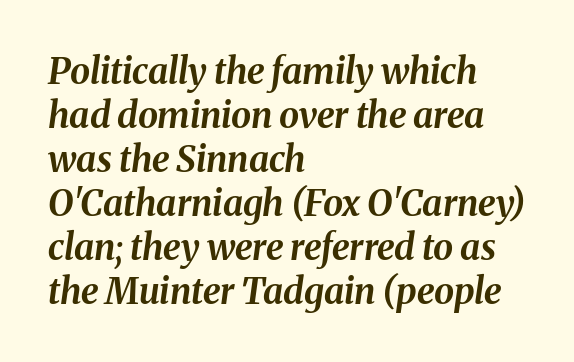
Q: Is the text bold? A: Yes.
Q: Is the text italic (slanted)? A: Yes, it leans right by about 8 degrees.
Q: Is the text underlined? A: No.
Q: How is the paragraph aligned? A: Left-aligned.
Q: Is the spacing between letters normal or unusually wide? A: Normal.
Q: Width (condensed, normal, or wide)? A: Normal.
Q: Stroke contrast? A: Medium.
Q: x-height? A: Medium.
Q: Monospaced? A: No.
